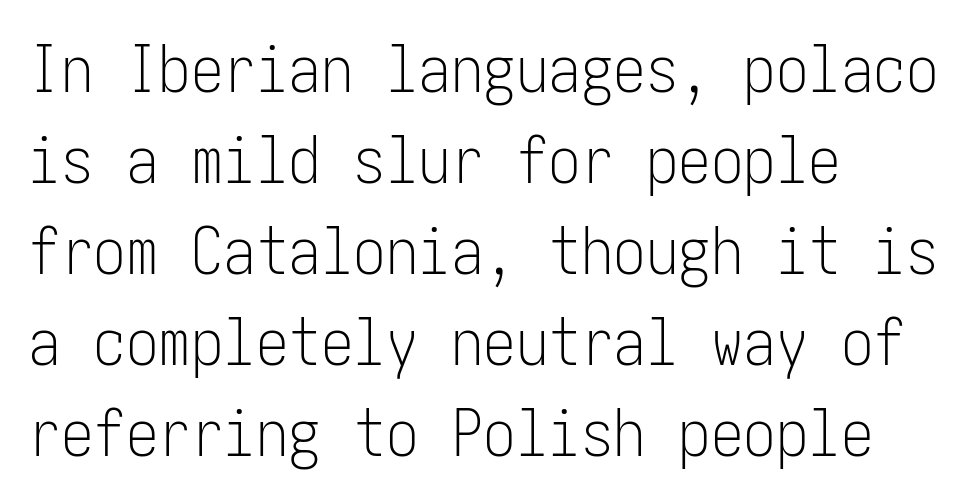
Q: Is the text bold? A: No.
Q: Is the text italic (slanted)? A: No, it is upright.
Q: Is the typeface a serif or a sans-serif typeface? A: Sans-serif.
Q: Is the text underlined? A: No.
Q: How is the paragraph aligned? A: Left-aligned.
Q: Is the spacing between letters normal or unusually wide? A: Normal.
Q: Is the spacing between lines tight, normal or loose? A: Normal.
Q: Width (condensed, normal, or wide)? A: Condensed.
Q: Stroke contrast? A: Low.
Q: x-height? A: Medium.
